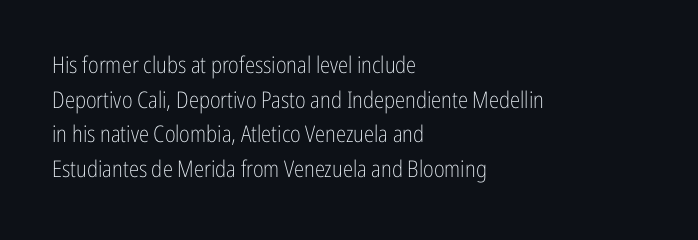
Vertical strokes here are truly vertical. Is the block centered? No — it sits flush against the left margin. Standard letterfit; no display-style spreading of the glyphs. This is not heavy type; no bold has been used.
